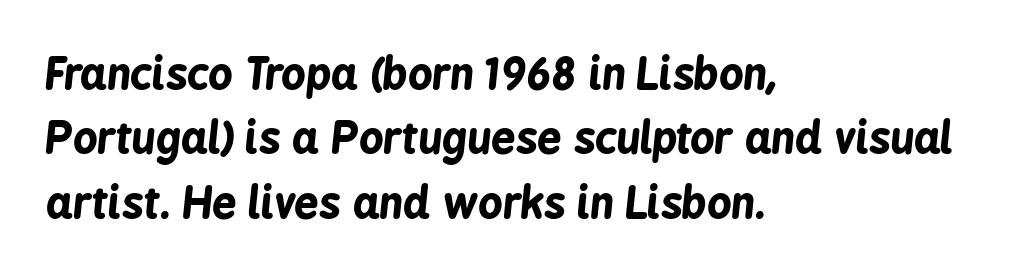
{"italic": "yes", "lean": "right", "slant_degrees": 6, "bold": "yes", "weight": "bold", "width": "condensed", "stroke_contrast": "low", "x_height": "medium", "monospaced": "no", "underline": "no", "align": "left", "line_spacing": "normal", "line_spacing_ratio": 1.5, "letter_spacing": "normal", "letter_spacing_em": 0.0, "glyph_px": 43}
